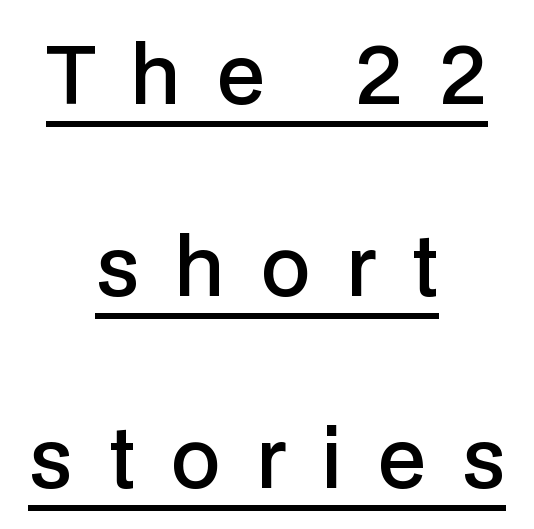
{"serif": "no", "italic": "no", "bold": "semi", "weight": "semibold", "width": "normal", "stroke_contrast": "low", "x_height": "medium", "monospaced": "no", "underline": "yes", "align": "center", "line_spacing": "loose", "line_spacing_ratio": 2.43, "letter_spacing": "wide", "letter_spacing_em": 0.46, "glyph_px": 79}
